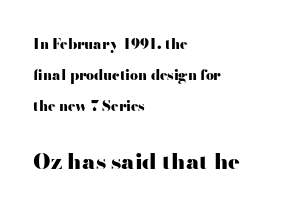
Posture: upright roman. Check under the words: just untouched page. If you squint, the bottom block still reads clearly — it's the larger of the two. Tracking value appears to be zero — textbook default spacing.
